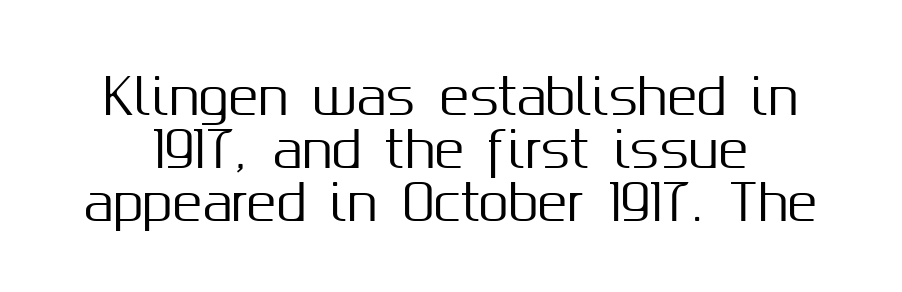
The image shows 49 px sans-serif type, upright; set tight line spacing (1.08x), normal letter spacing, not underlined; medium stroke contrast and a medium x-height.
